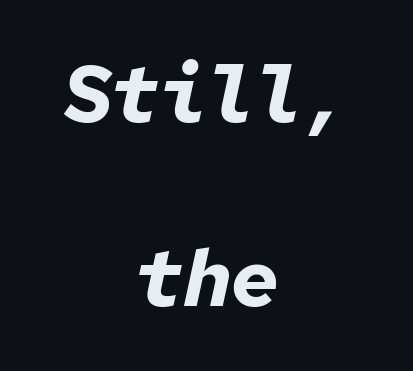
The image shows 80 px bold type, italic (leaning right), monospaced; set centered, loose line spacing (2.3x), normal letter spacing, not underlined; low stroke contrast and a medium x-height.
